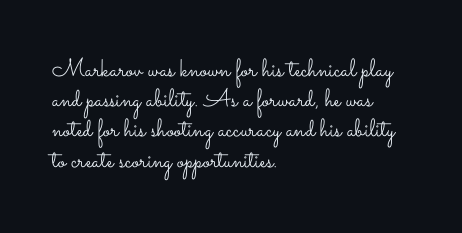
{"bold": "no", "underline": "no", "align": "left", "line_spacing_ratio": 1.21, "letter_spacing": "normal", "letter_spacing_em": 0.0, "glyph_px": 25}
